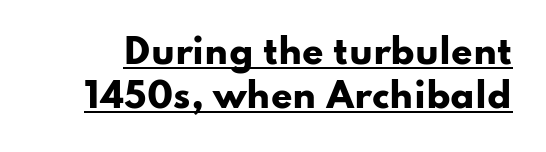
The image shows 34 px heavy, wide sans-serif type, upright; set normal line spacing (1.3x), normal letter spacing, underlined; low stroke contrast and a small x-height.
